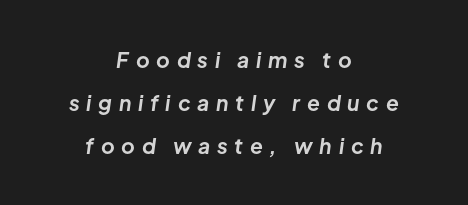
{"italic": "yes", "lean": "right", "slant_degrees": 8, "bold": "yes", "underline": "no", "align": "center", "line_spacing": "loose", "line_spacing_ratio": 2.04, "letter_spacing": "wide", "letter_spacing_em": 0.32, "glyph_px": 21}
